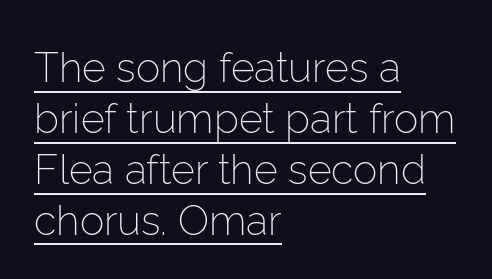
{"serif": "no", "italic": "no", "bold": "no", "weight": "light", "width": "normal", "stroke_contrast": "low", "x_height": "medium", "monospaced": "no", "underline": "yes", "align": "left", "line_spacing_ratio": 1.24, "letter_spacing": "normal", "letter_spacing_em": 0.0, "glyph_px": 41}
